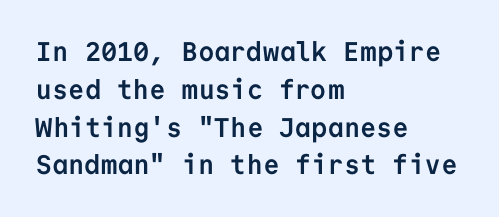
Line spacing here is normal. The baseline area is clear. This sample uses an upright cut, with every glyph sitting square on the baseline. These lines keep a tight, regular rhythm from letter to letter. Line beginnings align vertically; line endings do not.
